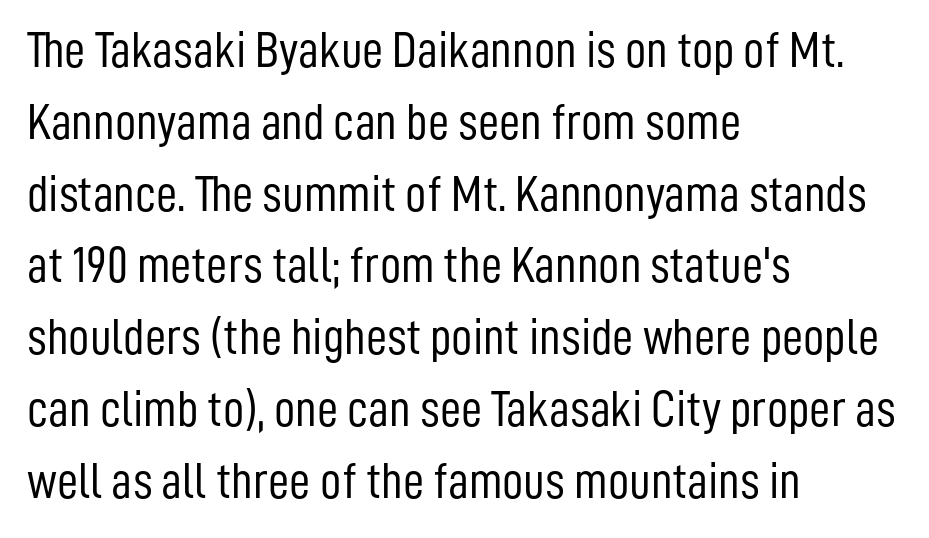
{"serif": "no", "italic": "no", "bold": "no", "weight": "light", "width": "condensed", "stroke_contrast": "low", "x_height": "medium", "monospaced": "no", "underline": "no", "align": "left", "line_spacing": "normal", "line_spacing_ratio": 1.38, "letter_spacing": "normal", "letter_spacing_em": 0.0, "glyph_px": 52}
